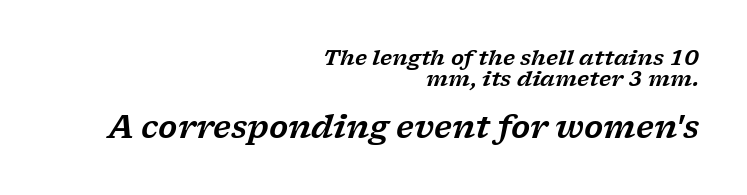
Q: Is the text italic (slanted)? A: Yes, it leans right by about 17 degrees.
Q: Is the typeface a serif or a sans-serif typeface? A: Serif.
Q: Is the text underlined? A: No.
Q: How is the paragraph aligned? A: Right-aligned.
Q: Is the spacing between letters normal or unusually wide? A: Normal.
Q: Is the spacing between lines tight, normal or loose? A: Tight.
Q: Which block of text is set in a larger size, the first (top) or the second (bottom)? A: The second (bottom) one.
Q: Width (condensed, normal, or wide)? A: Wide.
Q: Stroke contrast? A: Low.
Q: x-height? A: Medium.
Q: Monospaced? A: No.
